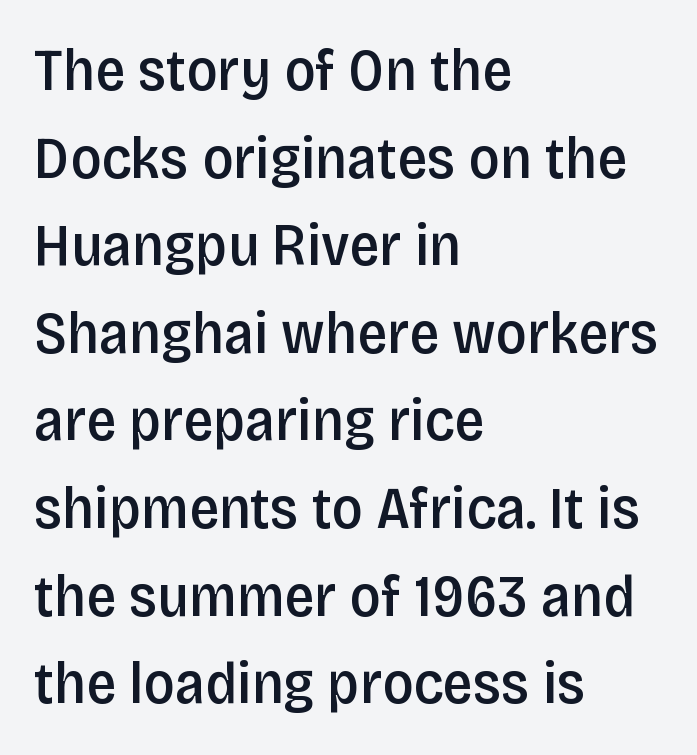
Each letter keeps its own natural width here, so spacing adapts to shape. Each line starts at the same left margin while the right side varies. No word sits above an underline. Is there any slant? The stems are plumb.
